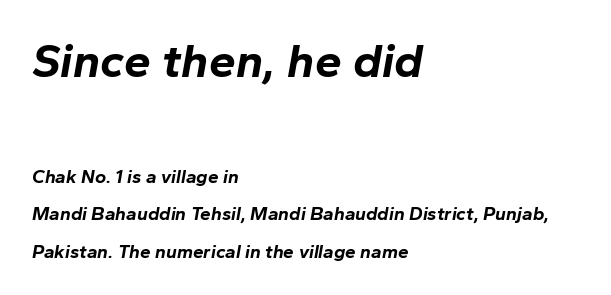
{"italic": "yes", "lean": "right", "slant_degrees": 10, "bold": "yes", "weight": "bold", "width": "normal", "stroke_contrast": "low", "x_height": "medium", "monospaced": "no", "underline": "no", "align": "left", "line_spacing": "loose", "line_spacing_ratio": 1.97, "letter_spacing": "normal", "letter_spacing_em": 0.0, "larger_block": "first", "size_ratio": 2.53, "glyph_px": 48}
